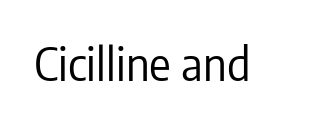
The image shows 45 px regular-weight, condensed sans-serif type, upright; set normal letter spacing, not underlined; low stroke contrast and a medium x-height.
